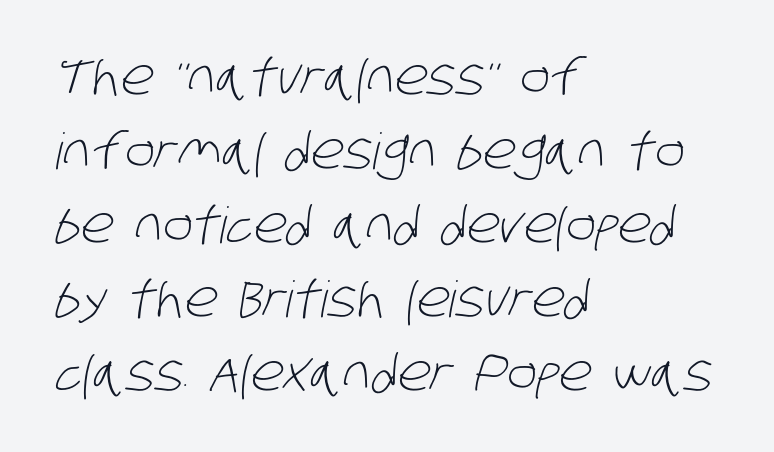
Q: Is the text bold? A: No.
Q: Is the typeface a serif or a sans-serif typeface? A: Sans-serif.
Q: Is the text underlined? A: No.
Q: How is the paragraph aligned? A: Left-aligned.
Q: Is the spacing between letters normal or unusually wide? A: Normal.
Q: Is the spacing between lines tight, normal or loose? A: Normal.
Q: Width (condensed, normal, or wide)? A: Condensed.
Q: Stroke contrast? A: Low.
Q: x-height? A: Large.
Q: Monospaced? A: No.
